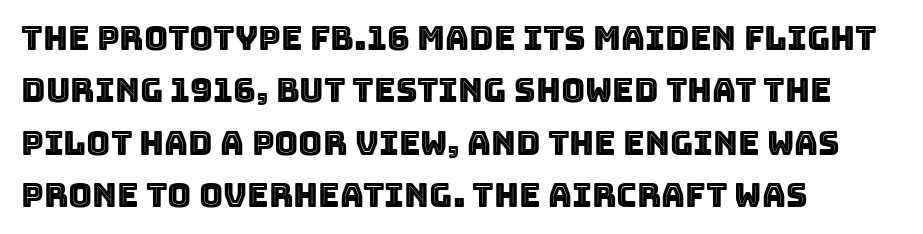
Q: Is the text italic (slanted)? A: No, it is upright.
Q: Is the text underlined? A: No.
Q: How is the paragraph aligned? A: Left-aligned.
Q: Is the spacing between letters normal or unusually wide? A: Normal.
Q: Is the spacing between lines tight, normal or loose? A: Normal.
Q: Width (condensed, normal, or wide)? A: Normal.
Q: x-height? A: Large.
Q: Monospaced? A: No.
